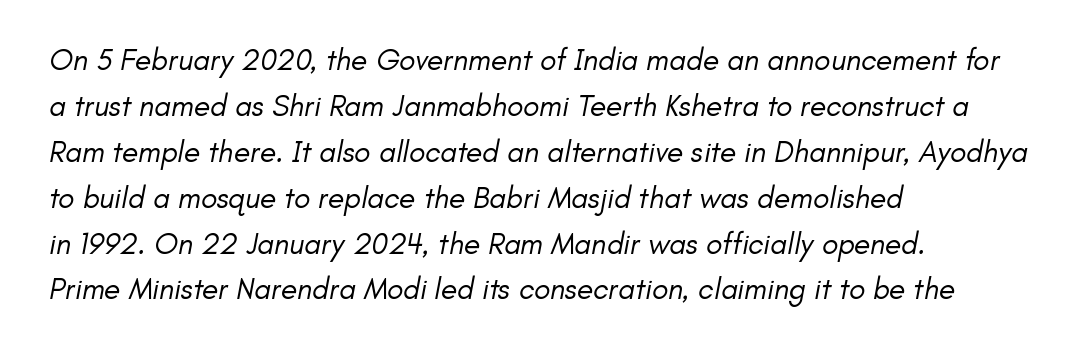
Summary of vertical rhythm: regular, with standard interline spacing. This is not heavy type; no bold has been used. Clear beneath every line of the passage. Look at the tracking — it's just the regular setting, nothing added.
